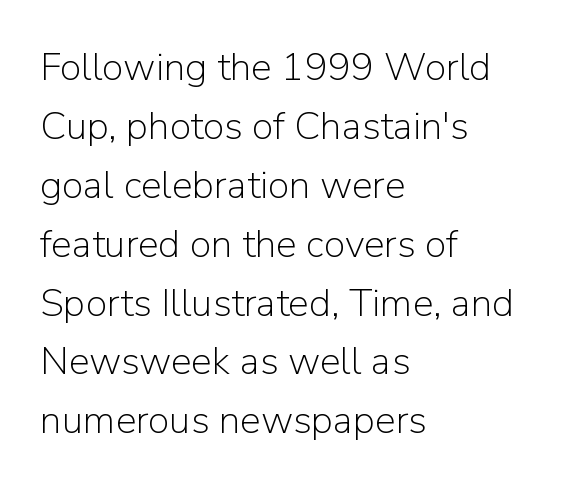
Q: Is the text bold? A: No.
Q: Is the text italic (slanted)? A: No, it is upright.
Q: Is the typeface a serif or a sans-serif typeface? A: Sans-serif.
Q: Is the text underlined? A: No.
Q: How is the paragraph aligned? A: Left-aligned.
Q: Is the spacing between letters normal or unusually wide? A: Normal.
Q: Is the spacing between lines tight, normal or loose? A: Normal.
Q: Width (condensed, normal, or wide)? A: Normal.
Q: Stroke contrast? A: Low.
Q: x-height? A: Medium.
Q: Monospaced? A: No.
